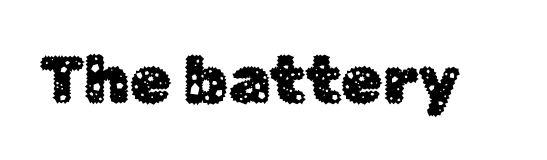
{"serif": "no", "italic": "no", "width": "normal", "stroke_contrast": "low", "x_height": "medium", "monospaced": "no", "underline": "no", "letter_spacing": "normal", "letter_spacing_em": 0.0, "glyph_px": 67}
